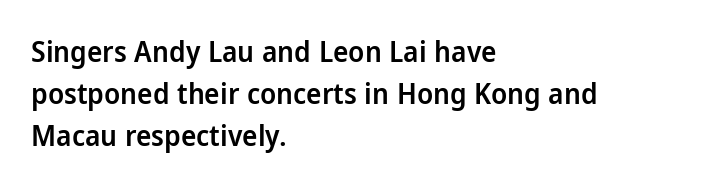
You can tell it's not italic because the verticals are truly vertical. Look at the tracking — it's just the regular setting, nothing added. Short and long lines alike share a common starting point at left. Horizontal bands of white between lines are of average thickness. Summary of weight: moderately heavy, a semibold. The passage shown is not underscored anywhere.
